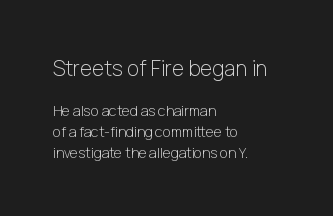
Q: Is the text bold? A: No.
Q: Is the text italic (slanted)? A: No, it is upright.
Q: Is the text underlined? A: No.
Q: How is the paragraph aligned? A: Left-aligned.
Q: Is the spacing between letters normal or unusually wide? A: Normal.
Q: Is the spacing between lines tight, normal or loose? A: Normal.
Q: Which block of text is set in a larger size, the first (top) or the second (bottom)? A: The first (top) one.
